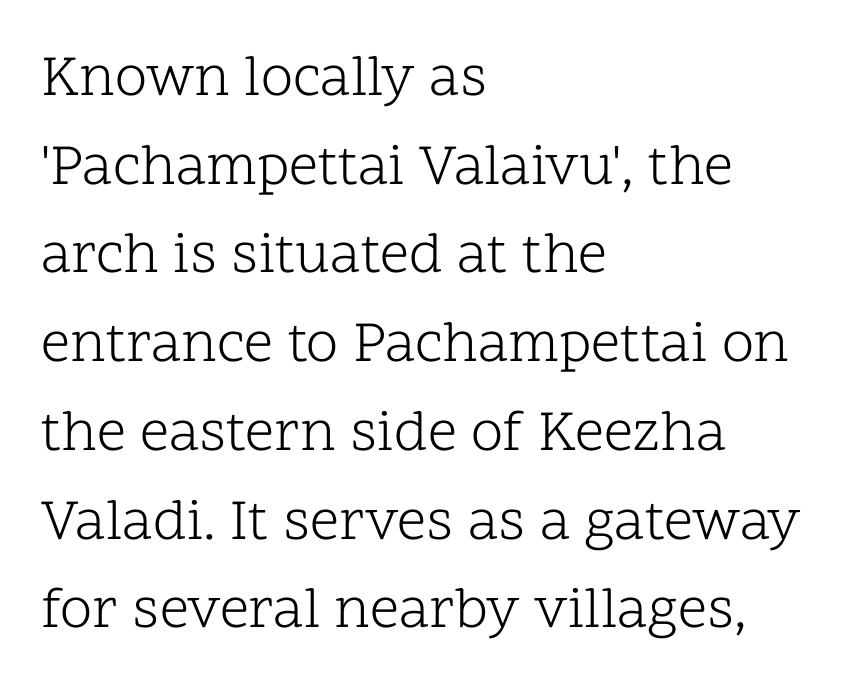
The image shows 58 px light serif type, upright; set left-aligned, normal line spacing (1.53x), normal letter spacing, not underlined; low stroke contrast and a medium x-height.
